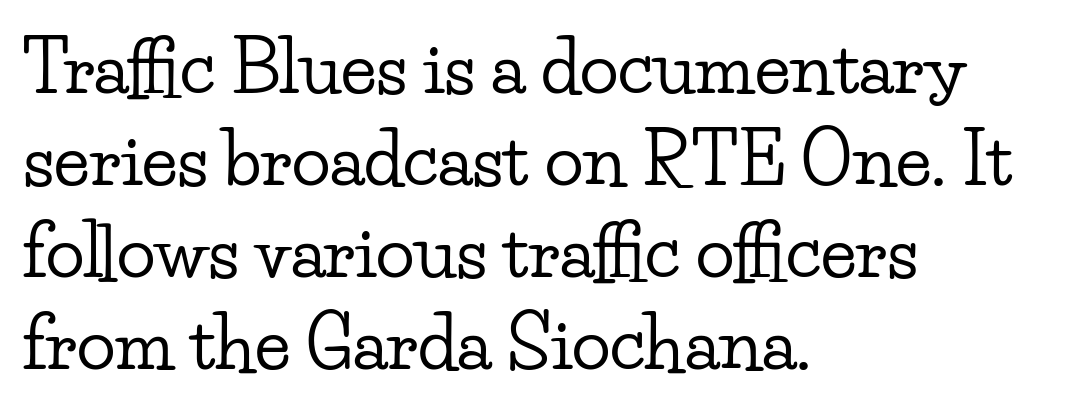
Unlike italic type, these characters show no tilt at all. Descender tails drop into unmarked territory. In terms of letterform style, serifs are clearly present. Proportional: the letters do not fall into vertical columns.
